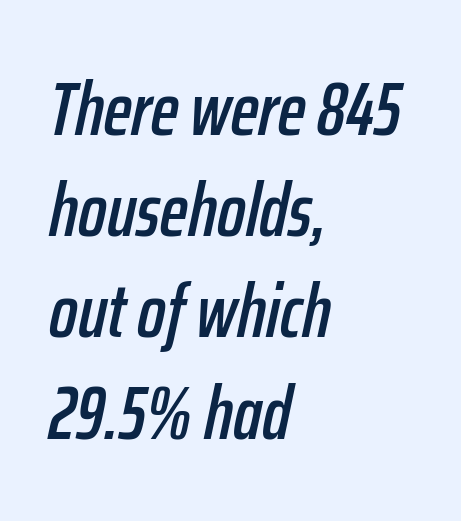
Q: Is the text italic (slanted)? A: Yes, it leans right by about 12 degrees.
Q: Is the text underlined? A: No.
Q: How is the paragraph aligned? A: Left-aligned.
Q: Is the spacing between letters normal or unusually wide? A: Normal.
Q: Is the spacing between lines tight, normal or loose? A: Normal.
Q: Width (condensed, normal, or wide)? A: Condensed.
Q: Stroke contrast? A: Low.
Q: x-height? A: Medium.
Q: Monospaced? A: No.
